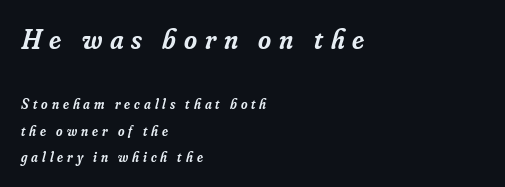
Q: Is the text bold? A: Semi-bold.
Q: Is the text italic (slanted)? A: Yes, it leans right by about 16 degrees.
Q: Is the typeface a serif or a sans-serif typeface? A: Serif.
Q: Is the text underlined? A: No.
Q: How is the paragraph aligned? A: Left-aligned.
Q: Is the spacing between letters normal or unusually wide? A: Unusually wide.
Q: Which block of text is set in a larger size, the first (top) or the second (bottom)? A: The first (top) one.
Q: Width (condensed, normal, or wide)? A: Normal.
Q: Stroke contrast? A: Low.
Q: x-height? A: Small.
Q: Monospaced? A: No.
